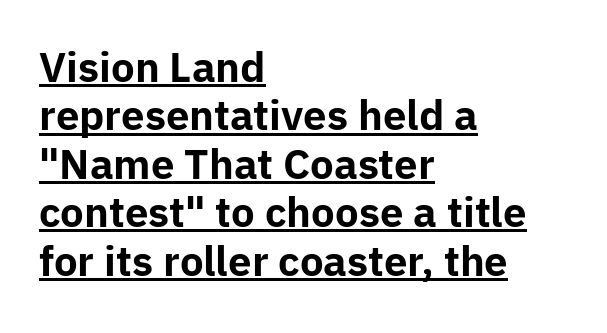
The image shows 40 px bold sans-serif type, upright; set left-aligned, line spacing 1.21x, normal letter spacing, underlined; low stroke contrast and a medium x-height.
